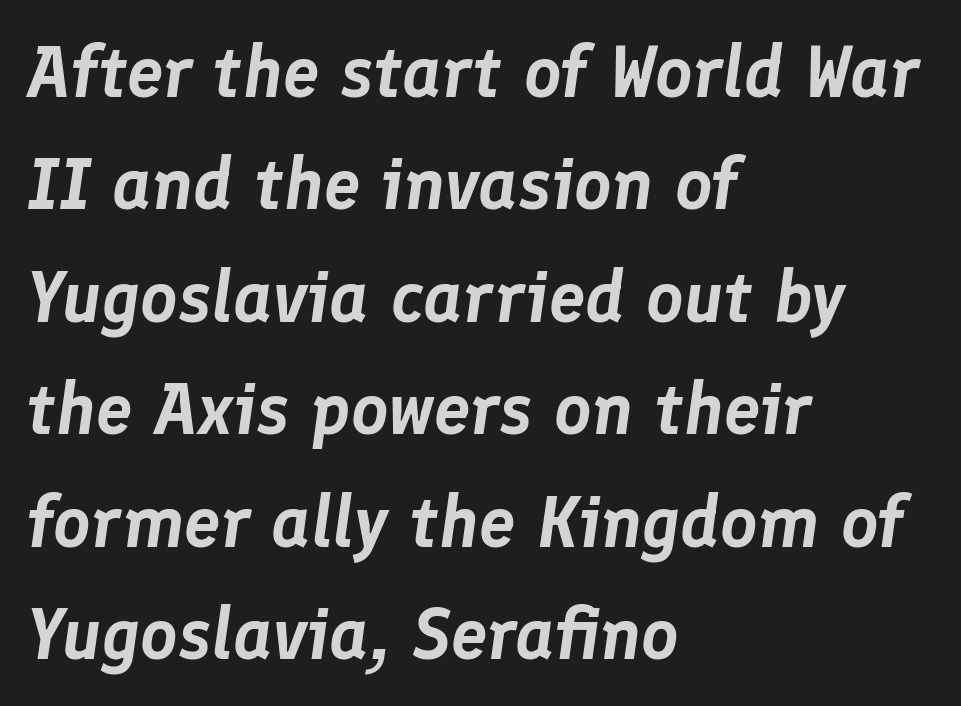
The image shows 73 px text type, italic (leaning right); set left-aligned, normal line spacing (1.54x), normal letter spacing, not underlined; low stroke contrast and a medium x-height.
